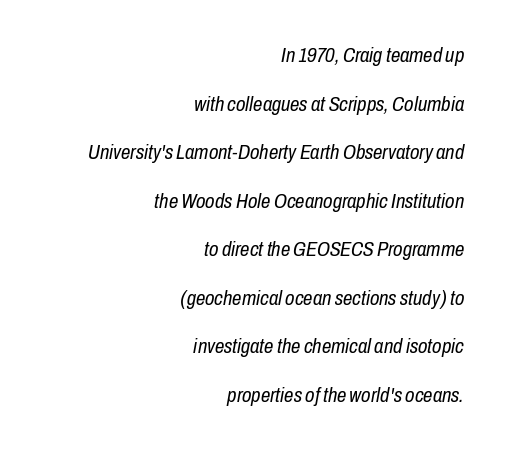
The image shows 21 px text type, italic (leaning right); set right-aligned, loose line spacing (2.31x), normal letter spacing, not underlined.
